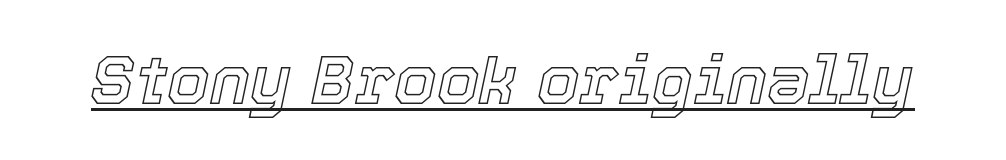
Q: Is the text italic (slanted)? A: Yes, it leans right by about 12 degrees.
Q: Is the text underlined? A: Yes.
Q: Is the spacing between letters normal or unusually wide? A: Normal.
Q: Width (condensed, normal, or wide)? A: Normal.
Q: x-height? A: Medium.
Q: Monospaced? A: No.
